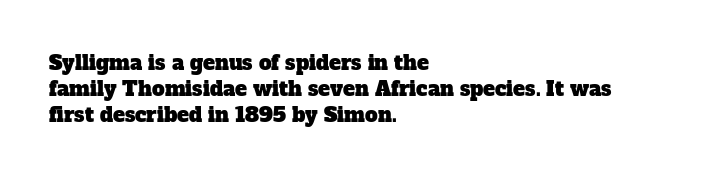
Q: Is the text underlined? A: No.
Q: How is the paragraph aligned? A: Left-aligned.
Q: Is the spacing between letters normal or unusually wide? A: Normal.
Q: Is the spacing between lines tight, normal or loose? A: Normal.
